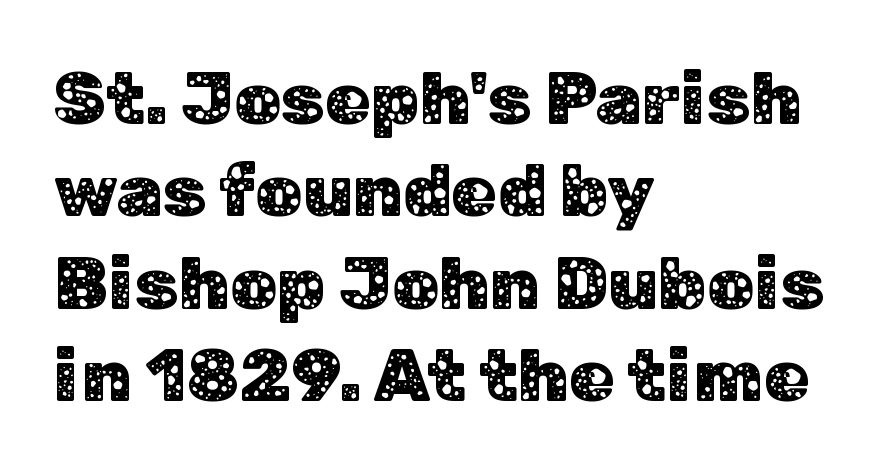
Q: Is the text italic (slanted)? A: No, it is upright.
Q: Is the typeface a serif or a sans-serif typeface? A: Sans-serif.
Q: Is the text underlined? A: No.
Q: How is the paragraph aligned? A: Left-aligned.
Q: Is the spacing between letters normal or unusually wide? A: Normal.
Q: Is the spacing between lines tight, normal or loose? A: Normal.
Q: Width (condensed, normal, or wide)? A: Normal.
Q: Stroke contrast? A: Low.
Q: x-height? A: Medium.
Q: Monospaced? A: No.
